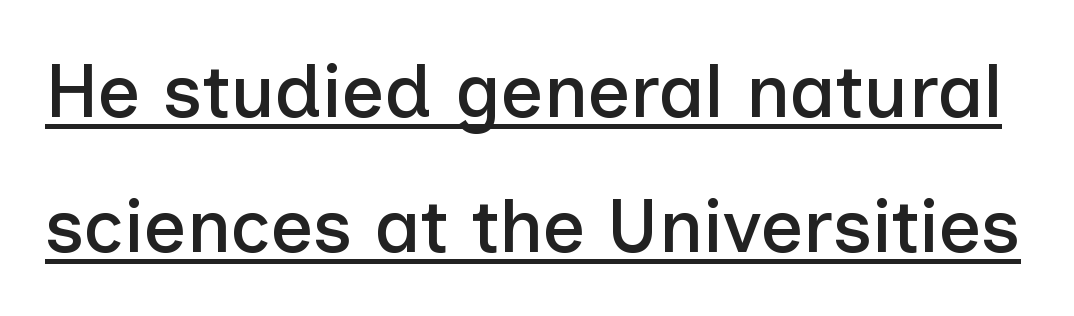
Q: Is the text italic (slanted)? A: No, it is upright.
Q: Is the typeface a serif or a sans-serif typeface? A: Sans-serif.
Q: Is the text underlined? A: Yes.
Q: Is the spacing between letters normal or unusually wide? A: Normal.
Q: Width (condensed, normal, or wide)? A: Normal.
Q: Stroke contrast? A: Low.
Q: x-height? A: Medium.
Q: Monospaced? A: No.
